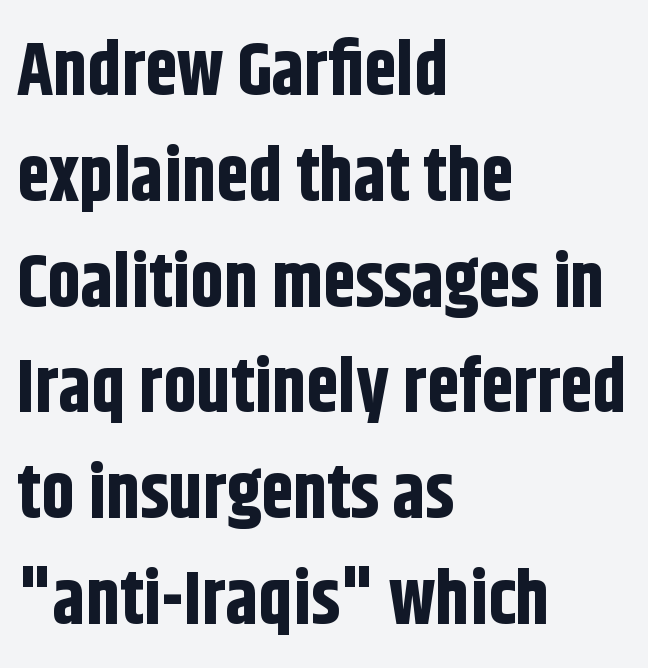
Short note: letters normally spaced. The ragged edge is on the right, which tells us the setting is flush left. Honestly, there is no underline to notice here at all. Each letter keeps its own natural width here, so spacing adapts to shape. The face used here is a sans, in the tradition of grotesques and geometrics.
